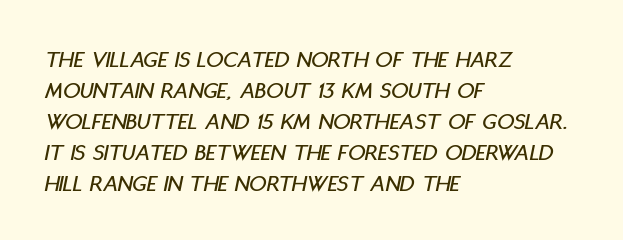
Q: Is the text italic (slanted)? A: Yes, it leans right by about 11 degrees.
Q: Is the text underlined? A: No.
Q: How is the paragraph aligned? A: Left-aligned.
Q: Is the spacing between letters normal or unusually wide? A: Normal.
Q: Is the spacing between lines tight, normal or loose? A: Normal.
